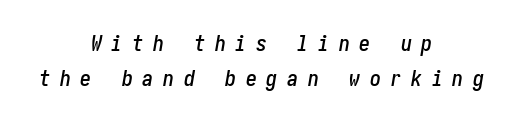
Q: Is the text italic (slanted)? A: Yes, it leans right by about 10 degrees.
Q: Is the text underlined? A: No.
Q: How is the paragraph aligned? A: Centered.
Q: Is the spacing between letters normal or unusually wide? A: Unusually wide.
Q: Is the spacing between lines tight, normal or loose? A: Normal.
